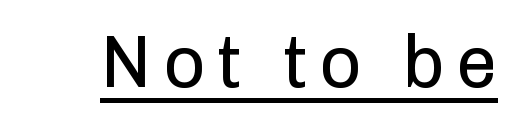
The image shows 74 px regular-weight sans-serif type, upright; set underlined; low stroke contrast and a medium x-height.
